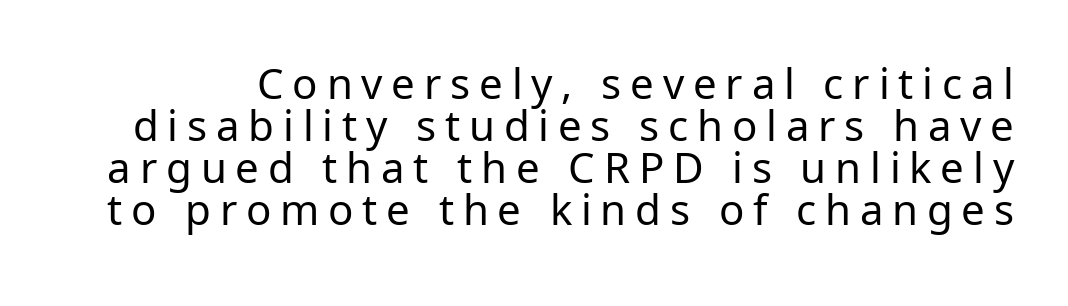
The image shows 42 px regular-weight sans-serif type, upright; set tight line spacing (1.0x), unusually wide letter spacing (+0.21 em), not underlined; low stroke contrast and a medium x-height.
